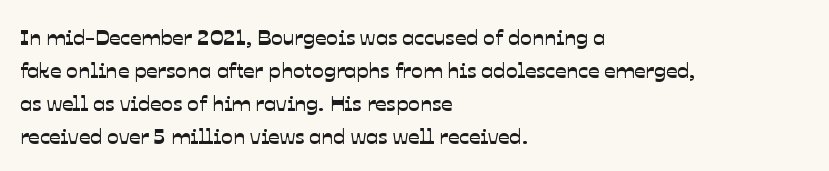
Q: Is the text underlined? A: No.
Q: How is the paragraph aligned? A: Left-aligned.
Q: Is the spacing between letters normal or unusually wide? A: Normal.
Q: Is the spacing between lines tight, normal or loose? A: Normal.
